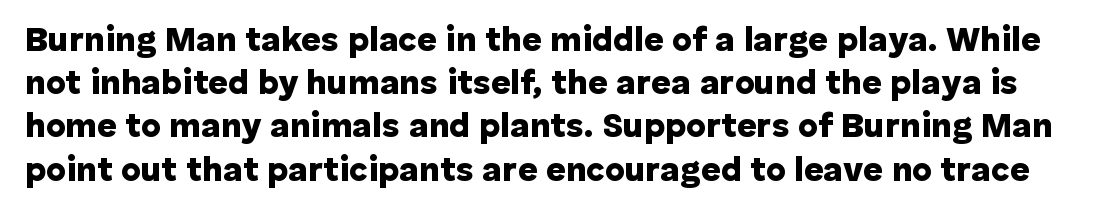
{"serif": "no", "italic": "no", "bold": "yes", "weight": "heavy", "width": "normal", "stroke_contrast": "low", "x_height": "medium", "monospaced": "no", "underline": "no", "line_spacing": "normal", "line_spacing_ratio": 1.27, "letter_spacing": "normal", "letter_spacing_em": 0.0, "glyph_px": 34}
